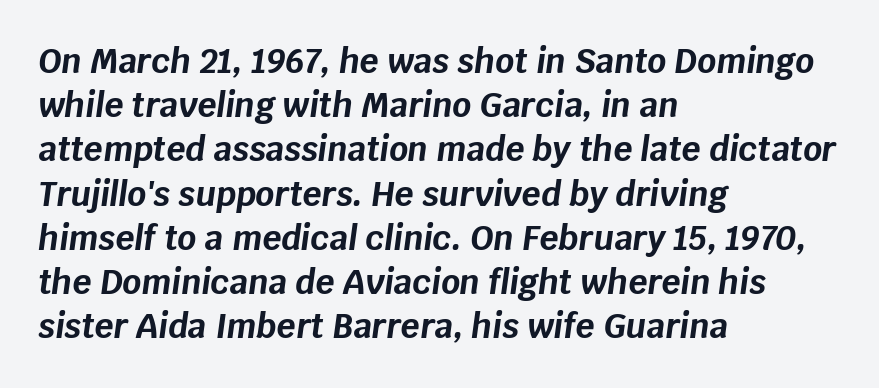
The image shows 33 px bold type, italic (leaning right); set left-aligned, normal line spacing (1.34x), normal letter spacing, not underlined; low stroke contrast and a large x-height.
